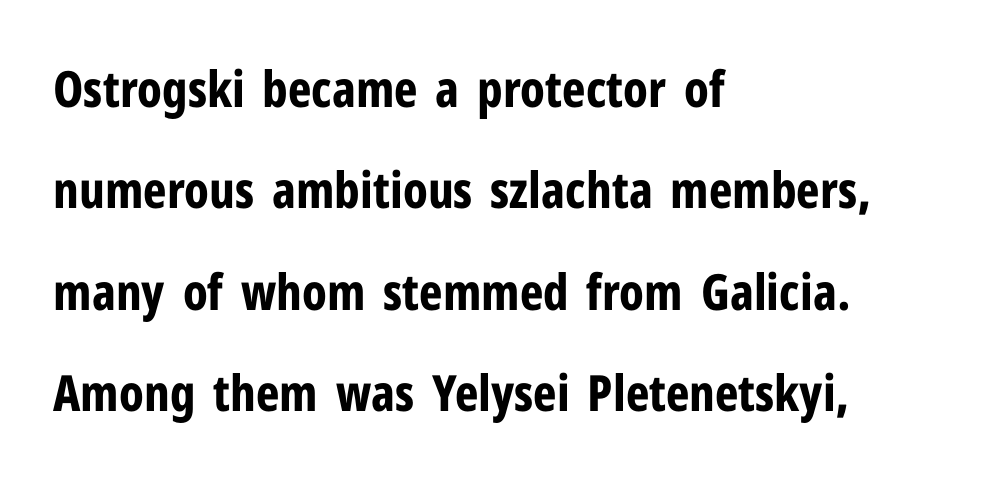
The passage shown is emphatically bold. In terms of letterspacing, this is plain default setting. Vertical spacing — loose. Do the characters align in a grid? No, the font is proportional.
